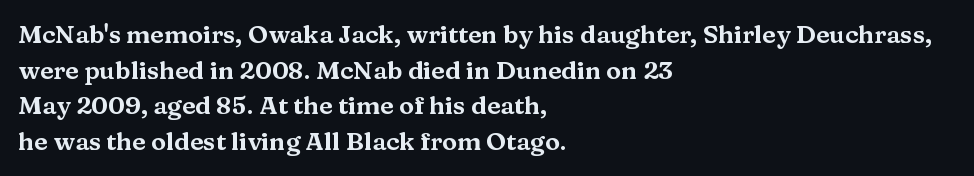
Glyph-to-glyph distance matches everyday printed text. The baseline area is clear. These lines are set flush left with a ragged right edge. Designer's note — italics off, roman on. The rendering uses a moderate line-height, typical for paragraphs.
